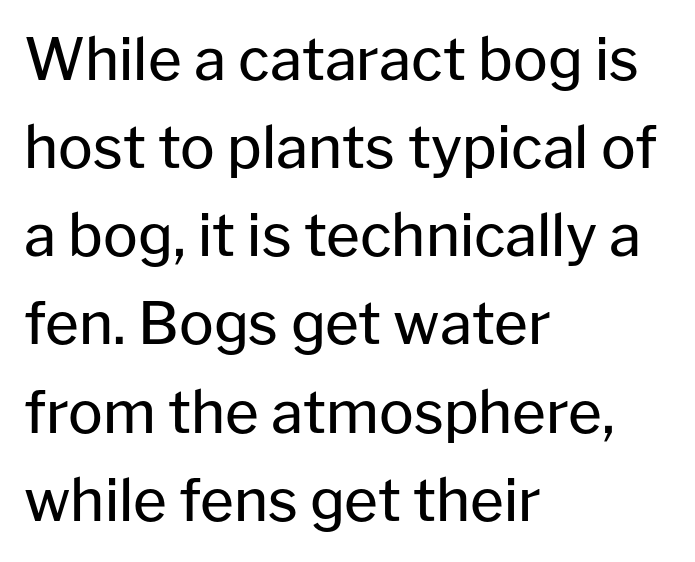
Check where the strokes stop: nothing finishes them off — pure sans. Every stem runs plumb, perpendicular to the baseline. Weight class: somewhere from thin through regular. Students, note that the glyphs here touch the page at normal intervals. The space directly below the letters is spotless.
